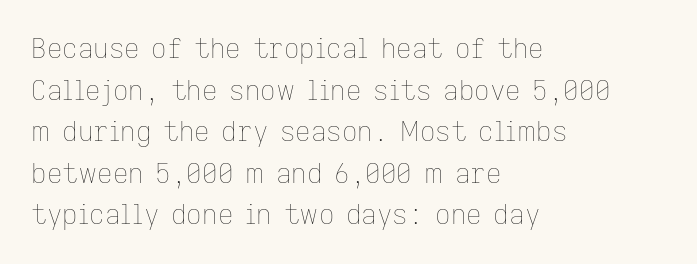
This sample uses an upright cut, with every glyph sitting square on the baseline. Lines of text with bare space underneath. The setting favours the left margin, as ordinary paragraphs usually do. Leading: standard. The typesetting does not lean heavy: it is not bold. You could call the tracking neutral — neither tight nor loose.
